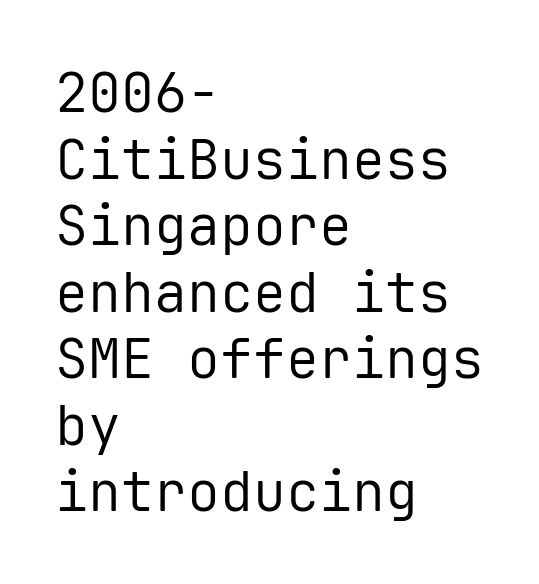
The letterforms sit at book weight or below. Descenders hang freely into open space. To sum up the face: it is a sans, with no serifs. The passage is arranged the way most books set body copy — flush left. The letters sit at their default tracking, neither squeezed nor spread. This sample has the even, mechanical cadence of fixed-width lettering.
